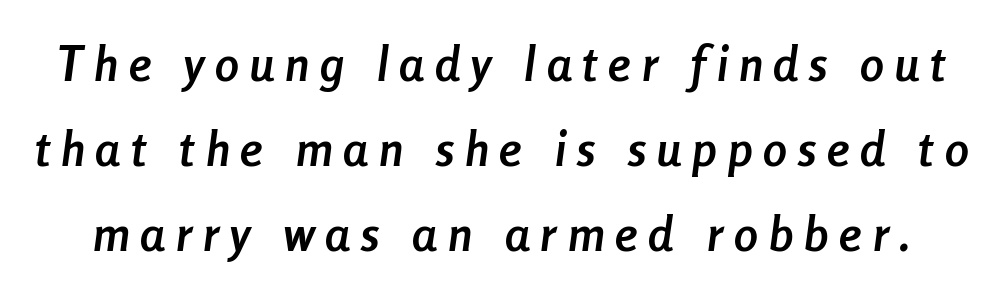
The image shows 48 px semibold, condensed type, italic (leaning right); set line spacing 1.77x, unusually wide letter spacing (+0.23 em), not underlined; low stroke contrast and a medium x-height.
